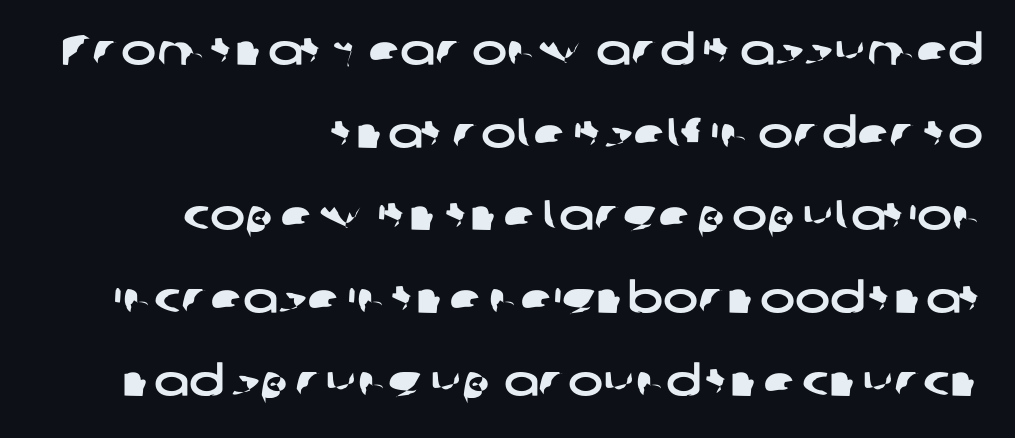
Q: Is the typeface a serif or a sans-serif typeface? A: Sans-serif.
Q: Is the text underlined? A: No.
Q: How is the paragraph aligned? A: Right-aligned.
Q: Is the spacing between letters normal or unusually wide? A: Normal.
Q: Is the spacing between lines tight, normal or loose? A: Loose.
Q: Width (condensed, normal, or wide)? A: Wide.
Q: Stroke contrast? A: Low.
Q: x-height? A: Medium.
Q: Monospaced? A: No.
